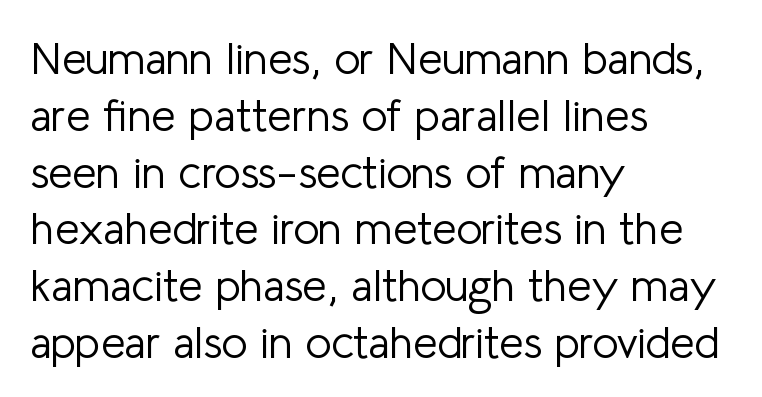
Q: Is the text bold? A: No.
Q: Is the text italic (slanted)? A: No, it is upright.
Q: Is the typeface a serif or a sans-serif typeface? A: Sans-serif.
Q: Is the text underlined? A: No.
Q: How is the paragraph aligned? A: Left-aligned.
Q: Is the spacing between letters normal or unusually wide? A: Normal.
Q: Is the spacing between lines tight, normal or loose? A: Normal.
Q: Width (condensed, normal, or wide)? A: Normal.
Q: Stroke contrast? A: Low.
Q: x-height? A: Medium.
Q: Monospaced? A: No.
